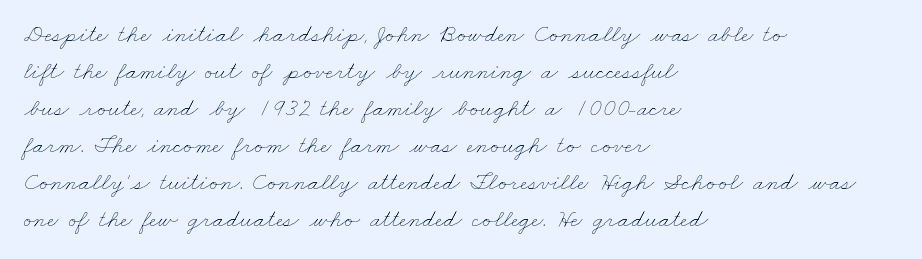
Q: Is the text bold? A: No.
Q: Is the text underlined? A: No.
Q: How is the paragraph aligned? A: Left-aligned.
Q: Is the spacing between letters normal or unusually wide? A: Normal.
Q: Is the spacing between lines tight, normal or loose? A: Normal.
